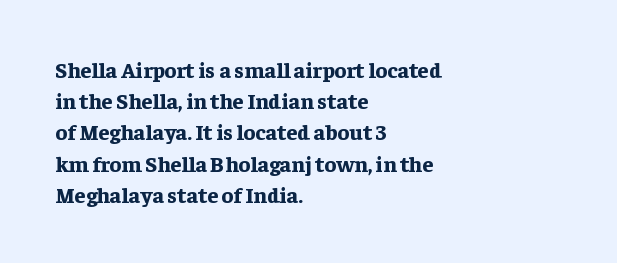
{"italic": "no", "bold": "yes", "underline": "no", "align": "left", "line_spacing": "normal", "line_spacing_ratio": 1.42, "letter_spacing": "normal", "letter_spacing_em": 0.0, "glyph_px": 22}
